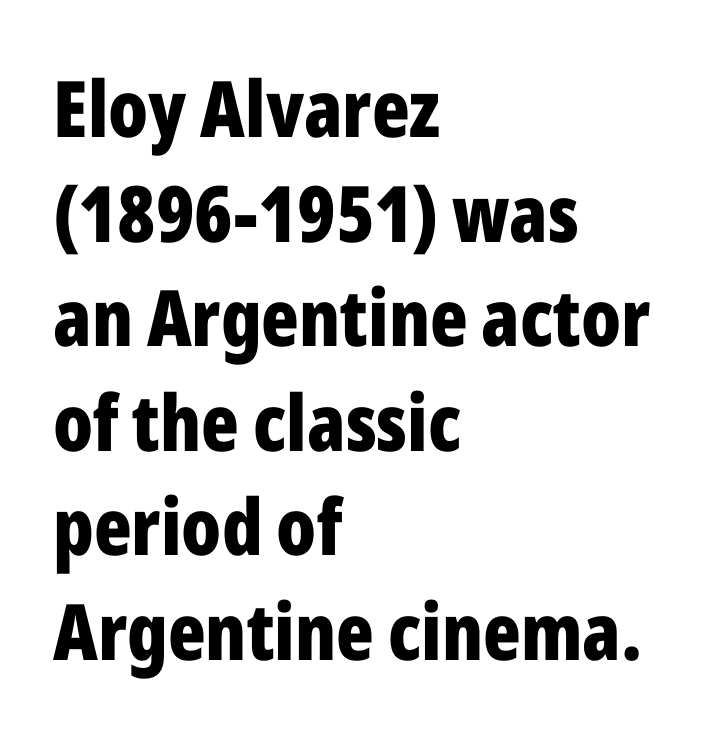
The text block is weighted toward the left margin, trailing off unevenly rightward. A sans-serif font was chosen for this passage. Characters follow at the spacing the type designer built in. The type sits square on the baseline with zero lean. These lines carry a lot of weight — the face is fully bold.
